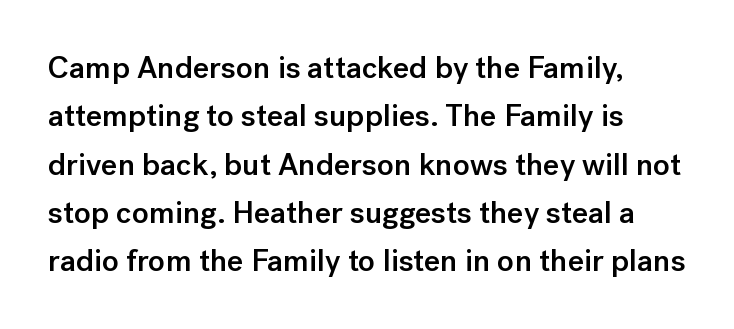
This sample uses a sans-serif face. Regarding leading, the lines here are spaced in the standard way. Short note: letters normally spaced. The characters look somewhat weighty, a semibold short of true bold. Here the designer chose a conventional face with non-uniform glyph widths. Characters remain perfectly vertical along every line.
